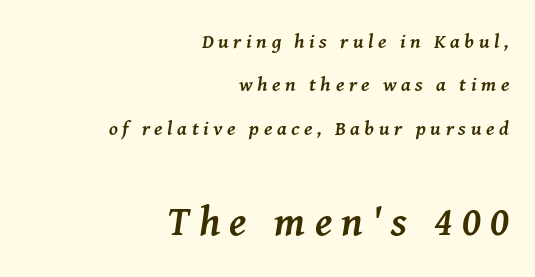
{"serif": "yes", "italic": "yes", "lean": "right", "slant_degrees": 8, "bold": "yes", "weight": "semibold", "width": "normal", "stroke_contrast": "medium", "x_height": "medium", "monospaced": "no", "underline": "no", "align": "right", "line_spacing": "loose", "line_spacing_ratio": 2.17, "letter_spacing": "wide", "letter_spacing_em": 0.23, "larger_block": "second", "size_ratio": 2.05, "glyph_px": 41}
